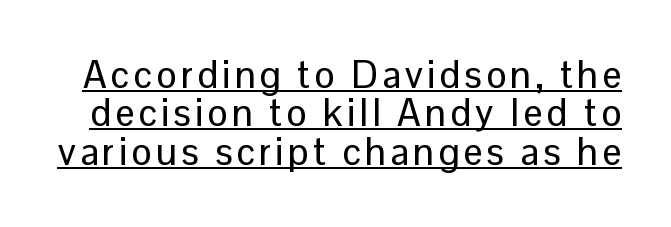
The specimen includes a rule beneath the text block's lines. Varying glyph widths throughout — classic text-font behaviour. The axis of the letterforms is exactly vertical. Nope, no serifs anywhere on these letters. Does the leading feel generous? Not at all — it's pinched.
